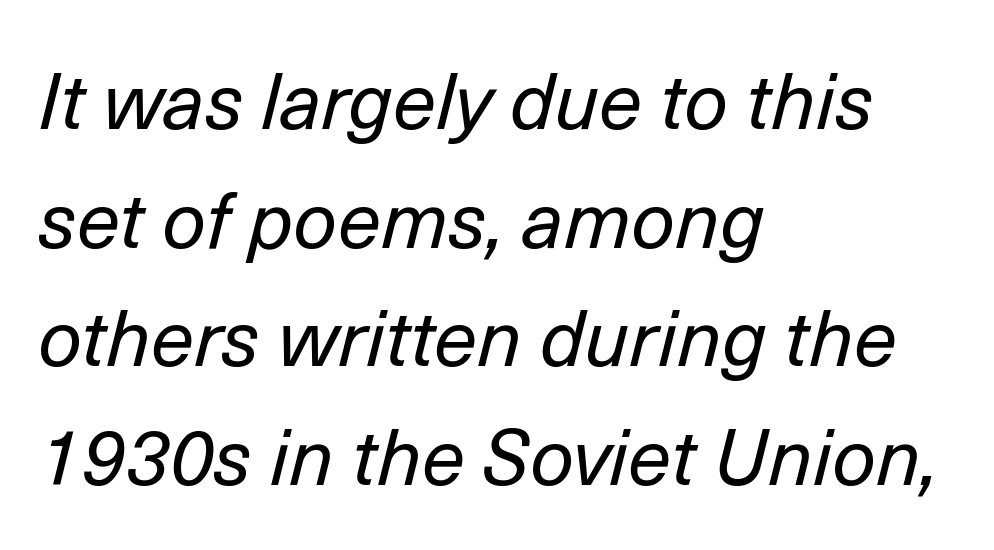
Does the leading feel generous? No, just average. Proportional: the letters do not fall into vertical columns. Tracking here is standard; glyphs follow each other at the usual distance. Visually the block forms a straight wall on the left and a jagged coastline on the right.
